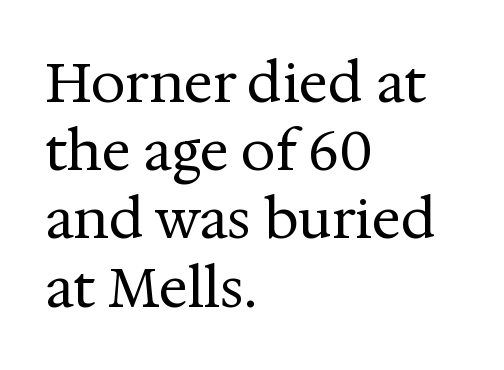
Q: Is the text bold? A: No.
Q: Is the text italic (slanted)? A: No, it is upright.
Q: Is the typeface a serif or a sans-serif typeface? A: Serif.
Q: Is the text underlined? A: No.
Q: How is the paragraph aligned? A: Left-aligned.
Q: Is the spacing between letters normal or unusually wide? A: Normal.
Q: Width (condensed, normal, or wide)? A: Normal.
Q: Stroke contrast? A: Medium.
Q: x-height? A: Medium.
Q: Monospaced? A: No.
